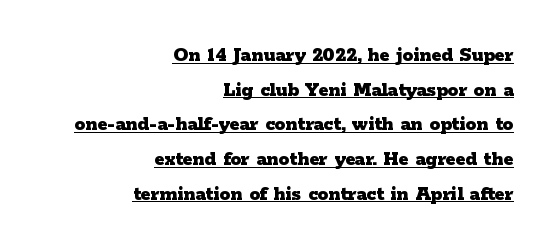
The image shows 21 px bold type, upright; set right-aligned, normal line spacing (1.65x), normal letter spacing, underlined.
